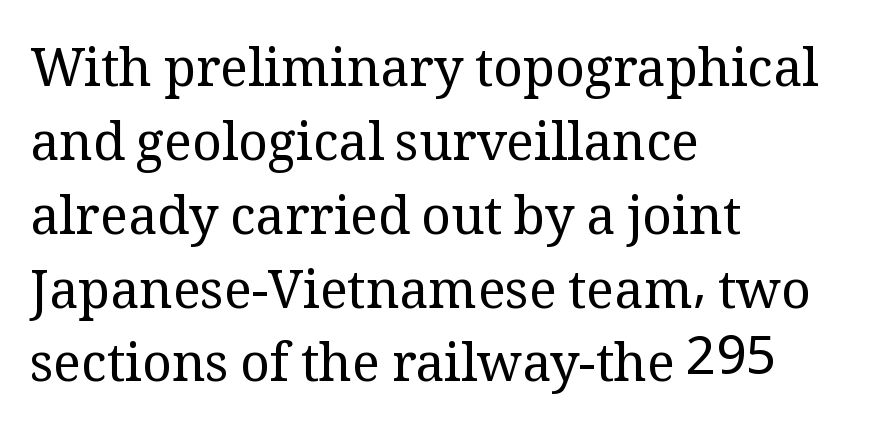
The type is set solid horizontally, with unmodified tracking. Alignment: flush left. Think of a printed novel: that variable character pitch is what you see here. In terms of posture, this sample is upright. The lines sit at an ordinary, default distance from one another. Ink coverage per letter is moderate at most.
